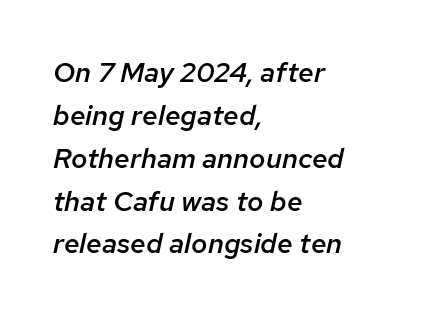
Q: Is the text bold? A: Semi-bold.
Q: Is the text italic (slanted)? A: Yes, it leans right by about 12 degrees.
Q: Is the text underlined? A: No.
Q: How is the paragraph aligned? A: Left-aligned.
Q: Is the spacing between letters normal or unusually wide? A: Normal.
Q: Is the spacing between lines tight, normal or loose? A: Normal.
Q: Width (condensed, normal, or wide)? A: Normal.
Q: Stroke contrast? A: Low.
Q: x-height? A: Medium.
Q: Monospaced? A: No.
